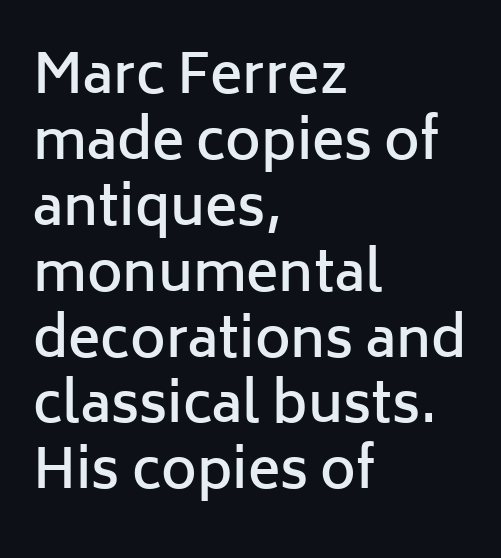
The glyphs in this specimen are sans serif. A classic flush-left, rag-right setting is used for this passage. Tall strokes in this sample are plumb rather than angled. A bit beefed up — I'd call it semibold rather than bold. Plain, unruled lines of type. Spacing between characters is what you'd get straight out of the box.
